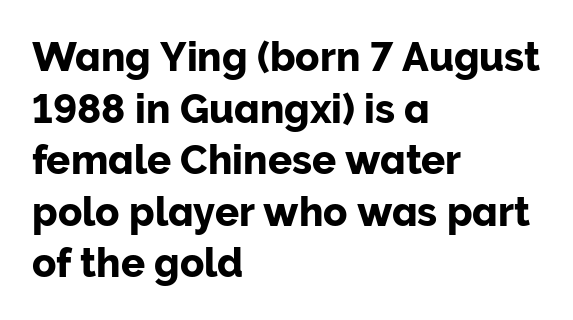
{"serif": "no", "italic": "no", "width": "normal", "stroke_contrast": "low", "x_height": "medium", "monospaced": "no", "underline": "no", "align": "left", "line_spacing": "normal", "line_spacing_ratio": 1.29, "letter_spacing": "normal", "letter_spacing_em": 0.0, "glyph_px": 40}
